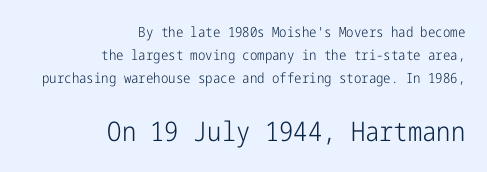
The image shows 27 px text type, upright; set right-aligned, normal line spacing (1.64x), normal letter spacing, not underlined; the second (bottom) block is 1.93x larger.
